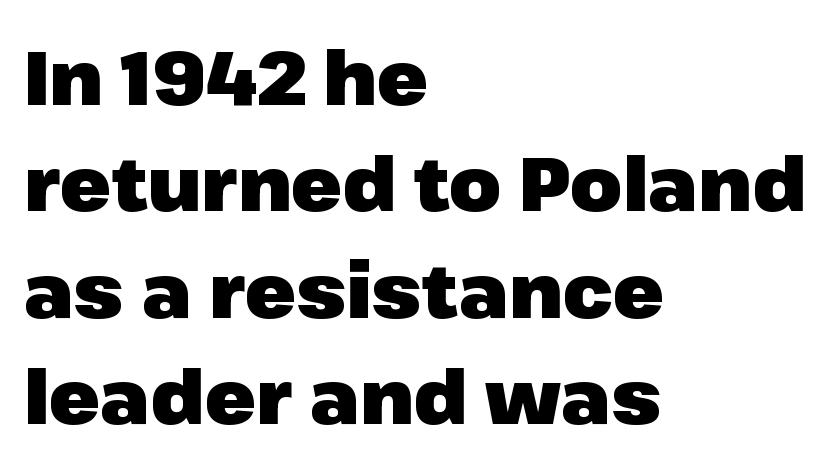
Q: Is the text bold? A: Yes.
Q: Is the text italic (slanted)? A: No, it is upright.
Q: Is the typeface a serif or a sans-serif typeface? A: Sans-serif.
Q: Is the text underlined? A: No.
Q: How is the paragraph aligned? A: Left-aligned.
Q: Is the spacing between letters normal or unusually wide? A: Normal.
Q: Is the spacing between lines tight, normal or loose? A: Normal.
Q: Width (condensed, normal, or wide)? A: Normal.
Q: Stroke contrast? A: Low.
Q: x-height? A: Medium.
Q: Monospaced? A: No.
